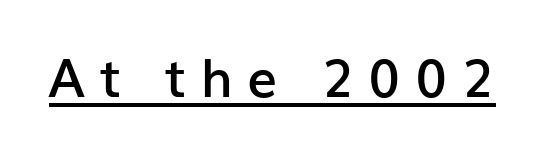
Q: Is the text bold? A: Semi-bold.
Q: Is the text italic (slanted)? A: No, it is upright.
Q: Is the typeface a serif or a sans-serif typeface? A: Sans-serif.
Q: Is the text underlined? A: Yes.
Q: Is the spacing between letters normal or unusually wide? A: Unusually wide.
Q: Width (condensed, normal, or wide)? A: Normal.
Q: Stroke contrast? A: Low.
Q: x-height? A: Medium.
Q: Monospaced? A: No.
